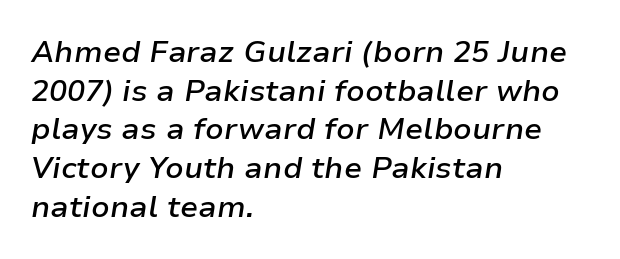
The image shows 30 px semibold type, italic (leaning right); set left-aligned, normal line spacing (1.29x), normal letter spacing, not underlined; low stroke contrast and a medium x-height.
